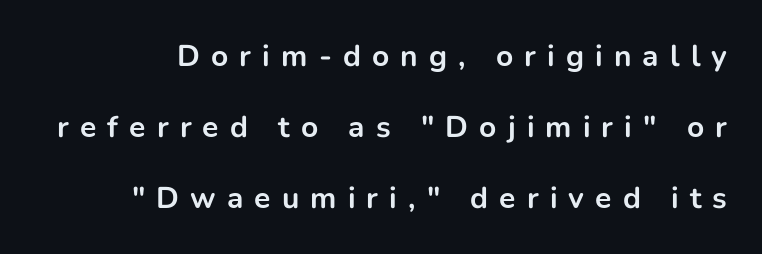
{"serif": "no", "italic": "no", "bold": "yes", "weight": "bold", "width": "normal", "stroke_contrast": "low", "x_height": "medium", "monospaced": "no", "underline": "no", "line_spacing": "loose", "line_spacing_ratio": 2.36, "letter_spacing": "wide", "letter_spacing_em": 0.37, "glyph_px": 30}
